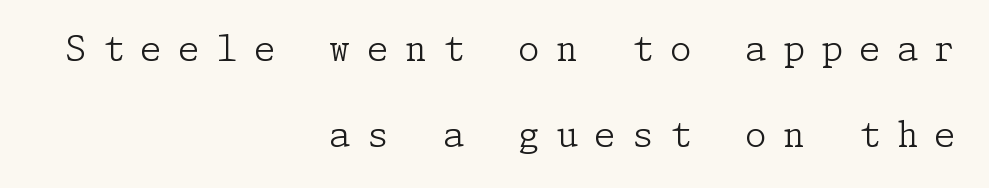
{"serif": "yes", "italic": "no", "bold": "no", "weight": "light", "width": "normal", "stroke_contrast": "low", "x_height": "medium", "underline": "no", "align": "right", "line_spacing": "loose", "line_spacing_ratio": 2.45, "letter_spacing": "wide", "letter_spacing_em": 0.46, "glyph_px": 35}
